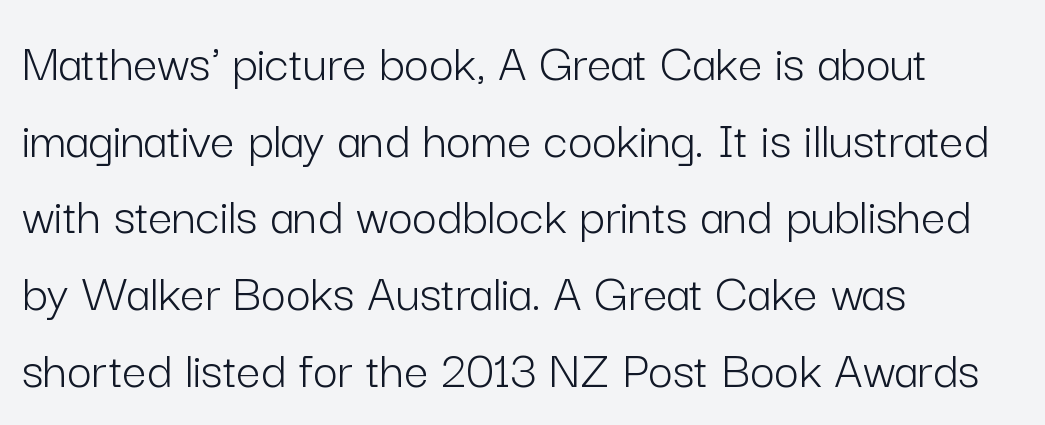
{"serif": "no", "italic": "no", "bold": "no", "weight": "light", "width": "normal", "stroke_contrast": "low", "x_height": "medium", "monospaced": "no", "underline": "no", "align": "left", "line_spacing": "normal", "line_spacing_ratio": 1.42, "letter_spacing": "normal", "letter_spacing_em": 0.0, "glyph_px": 54}
